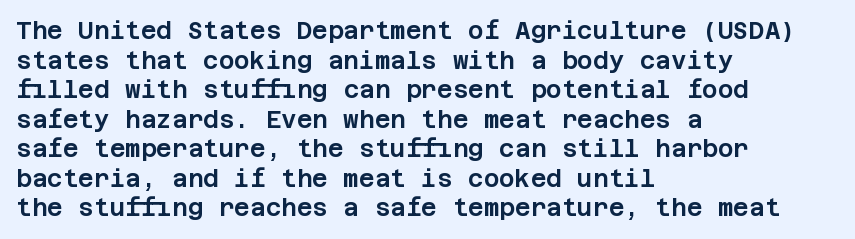
The rag falls on the right side of this text block. This sample uses an upright cut, with every glyph sitting square on the baseline. This sample uses plain, unmodified letter spacing. The strip under each line holds only bare page.
